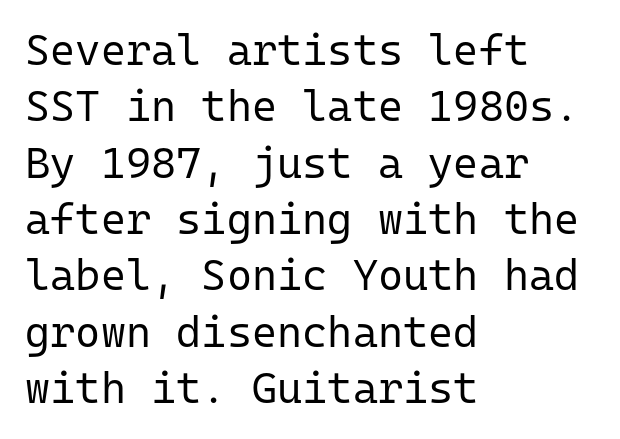
You can tell from the bare stems that sans-serif type was used. Bold? No — there's no thickening of the strokes. Short and long lines alike share a common starting point at left. Spacing verdict: monospaced, one width for all characters.
